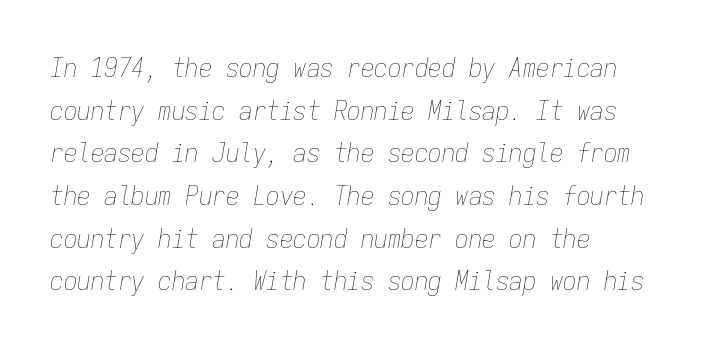
{"italic": "yes", "lean": "right", "slant_degrees": 9, "bold": "no", "underline": "no", "align": "left", "line_spacing": "normal", "line_spacing_ratio": 1.58, "letter_spacing": "normal", "letter_spacing_em": 0.0, "glyph_px": 27}
